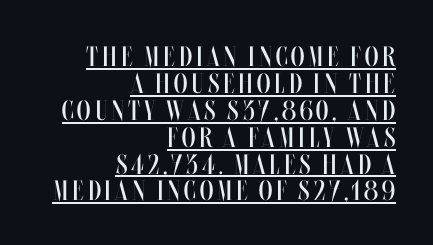
The image shows 28 px regular-weight, condensed type, upright; set right-aligned, tight line spacing (0.96x), underlined; medium stroke contrast and a large x-height.
